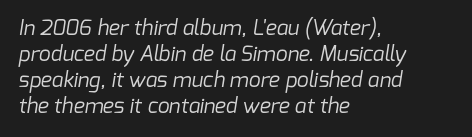
The image shows 21 px text type; set left-aligned, line spacing 1.24x, normal letter spacing, not underlined.
